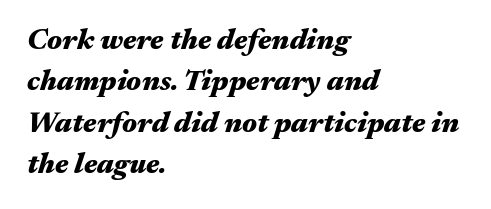
How heavy is the stroke? Heavy — this is a bold. Vertical spacing — default. Descenders are the only things crossing below the line. The letters sit at their default tracking, neither squeezed nor spread. The typography opts for an oblique posture over an upright one. The passage is arranged the way most books set body copy — flush left.
